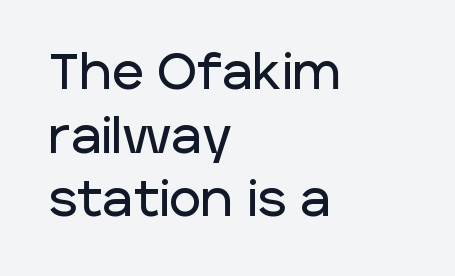
Each letter keeps its own natural width here, so spacing adapts to shape. A clean baseline with only descenders dipping below it. Horizontally, the lines are justified to the leading edge only. These lines were composed using upright roman letters.
